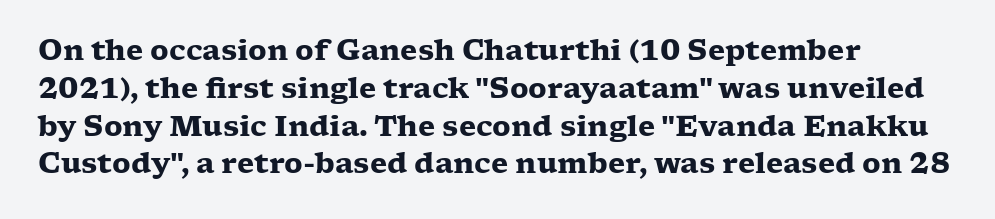
Does extra space separate the letters? No, they use regular spacing. Decoration check: the copy has no underline. The glyphs in this specimen are seriffed. Here the designer chose a conventional face with non-uniform glyph widths. Notice how thick the strokes are: this is what a full bold looks like. Style check: upright.
